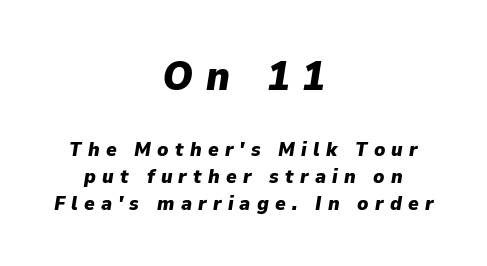
{"italic": "yes", "lean": "right", "slant_degrees": 9, "bold": "yes", "weight": "heavy", "width": "normal", "stroke_contrast": "low", "x_height": "medium", "monospaced": "no", "underline": "no", "align": "center", "line_spacing": "normal", "line_spacing_ratio": 1.33, "letter_spacing": "wide", "letter_spacing_em": 0.31, "larger_block": "first", "size_ratio": 2.05, "glyph_px": 41}
